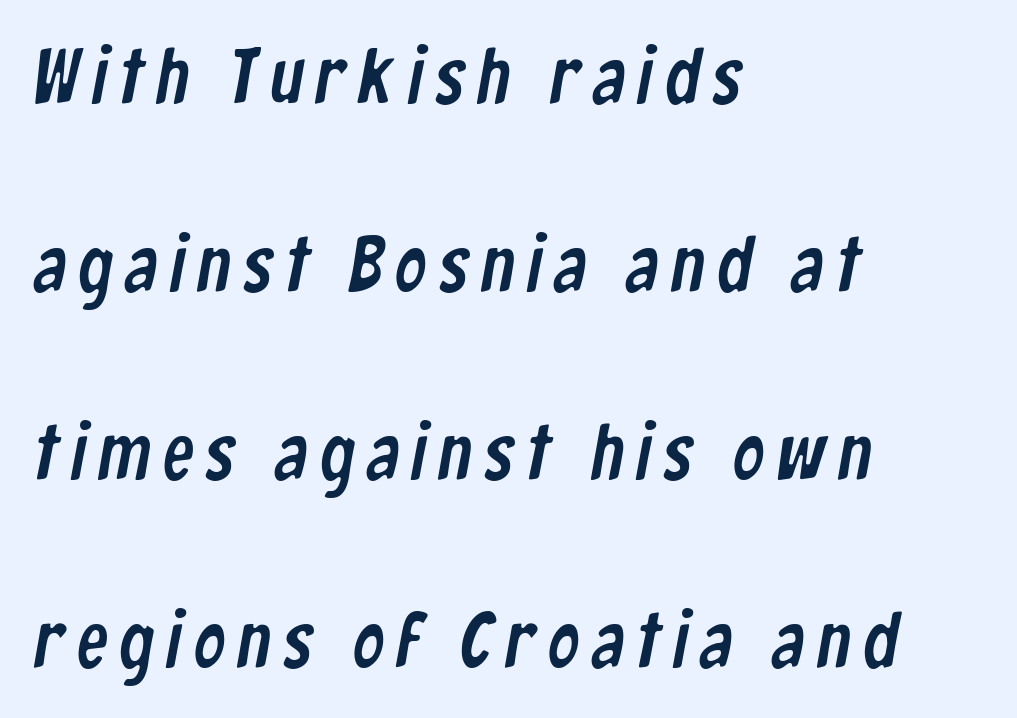
{"serif": "no", "width": "condensed", "stroke_contrast": "low", "x_height": "medium", "monospaced": "no", "underline": "no", "align": "left", "line_spacing": "loose", "line_spacing_ratio": 2.41, "glyph_px": 78}
